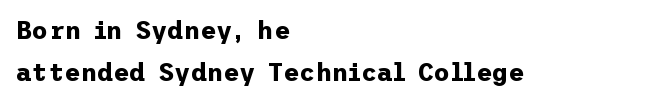
{"italic": "no", "bold": "yes", "underline": "no", "align": "left", "line_spacing": "normal", "line_spacing_ratio": 1.69, "letter_spacing": "normal", "letter_spacing_em": 0.0, "glyph_px": 25}
